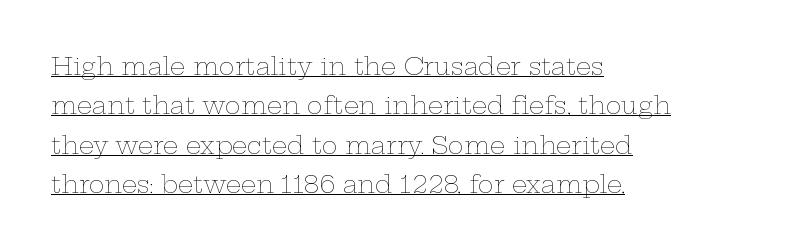
The image shows 24 px text type, upright; set left-aligned, normal line spacing (1.64x), normal letter spacing, underlined.
